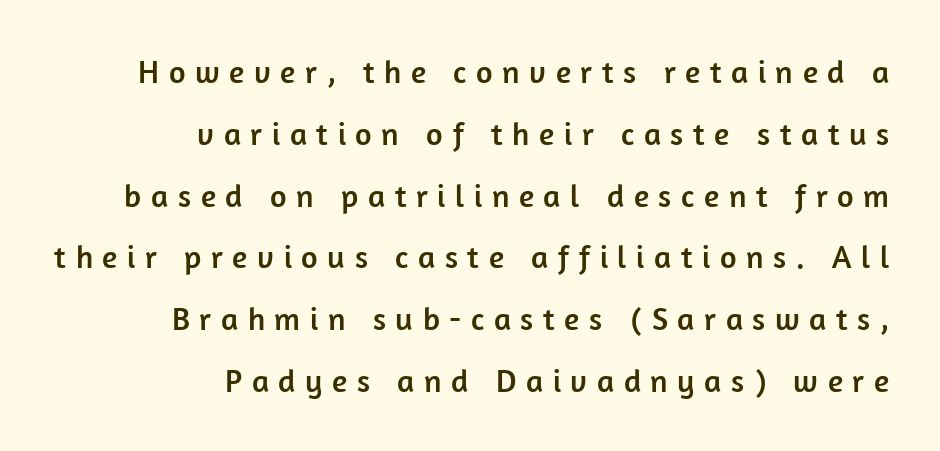
The image shows 32 px sans-serif type, upright; set right-aligned, loose line spacing (1.93x), unusually wide letter spacing (+0.3 em), not underlined; low stroke contrast and a medium x-height.
